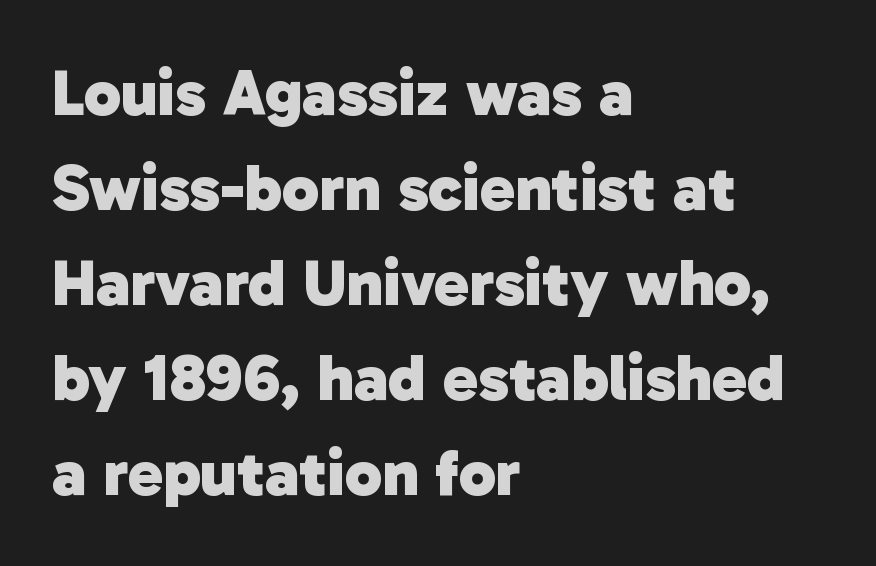
The lines sit at an ordinary, default distance from one another. The designer went with a sans here, leaving each stem footless. Is the letter spacing exaggerated? No — it looks like the ordinary default. The baseline area is clear. Is the block centered? No — it sits flush against the left margin. How heavy is the stroke? Heavy — this is a bold.
